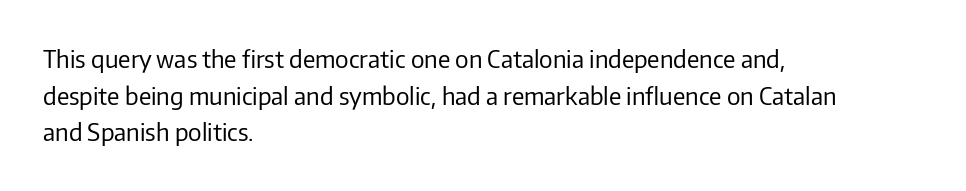
Standard letterfit; no display-style spreading of the glyphs. No chunkiness to these letters — they're not bold. This is roman type, the default non-slanted kind. Does the copy run flush right? No — it runs flush left.
